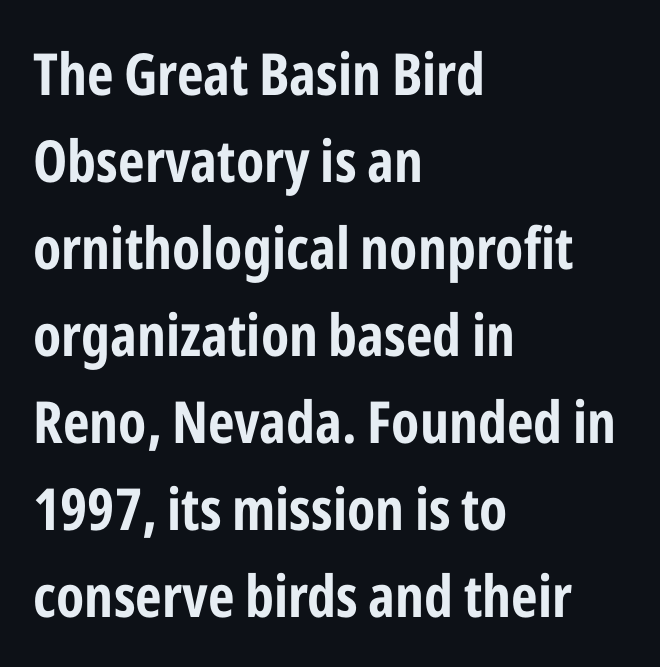
The image shows 58 px bold, condensed sans-serif type, upright; set left-aligned, normal line spacing (1.5x), normal letter spacing, not underlined; low stroke contrast and a medium x-height.
